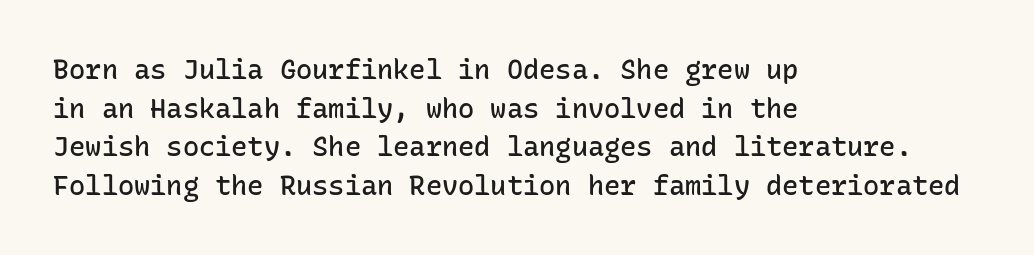
The image shows 27 px text type, upright; set left-aligned, normal line spacing (1.43x), normal letter spacing, not underlined.
